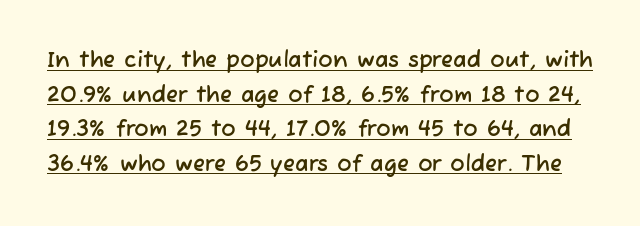
{"underline": "yes", "line_spacing": "normal", "line_spacing_ratio": 1.57, "letter_spacing": "normal", "letter_spacing_em": 0.0, "glyph_px": 22}
